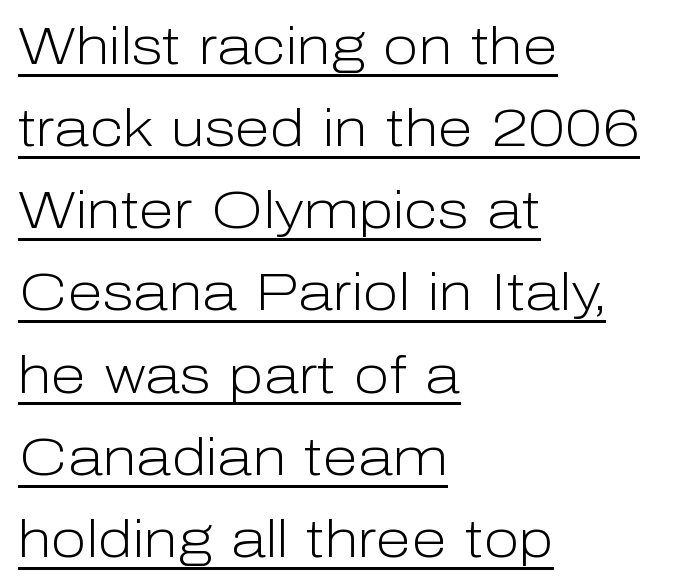
Varying glyph widths throughout — classic text-font behaviour. Rows of type keep a routine distance in the vertical direction. The characters are drawn with everyday or finer stroke widths. The specimen includes a rule beneath the text block's lines. Observe the absence of serifs on each vertical stroke in this sample.
